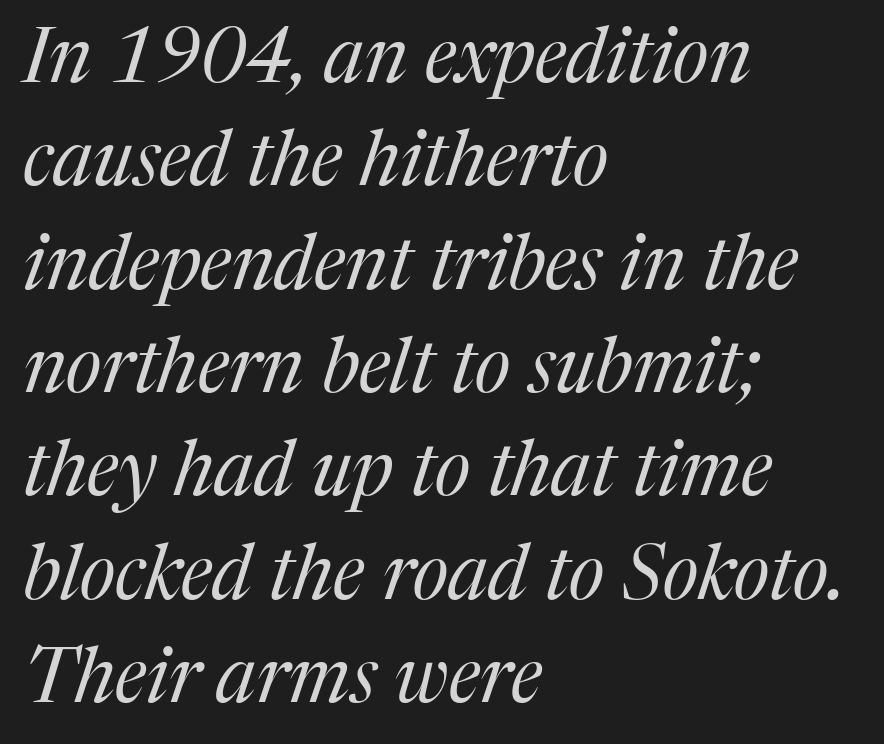
{"serif": "yes", "italic": "yes", "lean": "right", "slant_degrees": 17, "bold": "no", "weight": "regular", "width": "normal", "stroke_contrast": "medium", "x_height": "medium", "monospaced": "no", "underline": "no", "align": "left", "line_spacing": "normal", "line_spacing_ratio": 1.36, "letter_spacing": "normal", "letter_spacing_em": 0.0, "glyph_px": 76}
